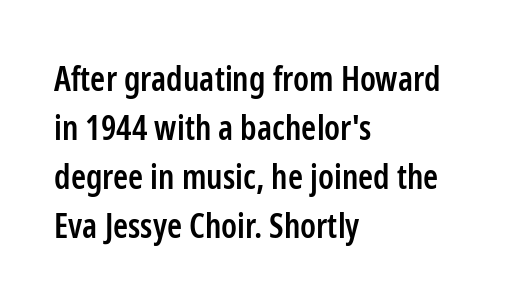
The image shows 34 px semibold, condensed sans-serif type, upright; set left-aligned, normal line spacing (1.44x), normal letter spacing, not underlined; low stroke contrast and a medium x-height.
